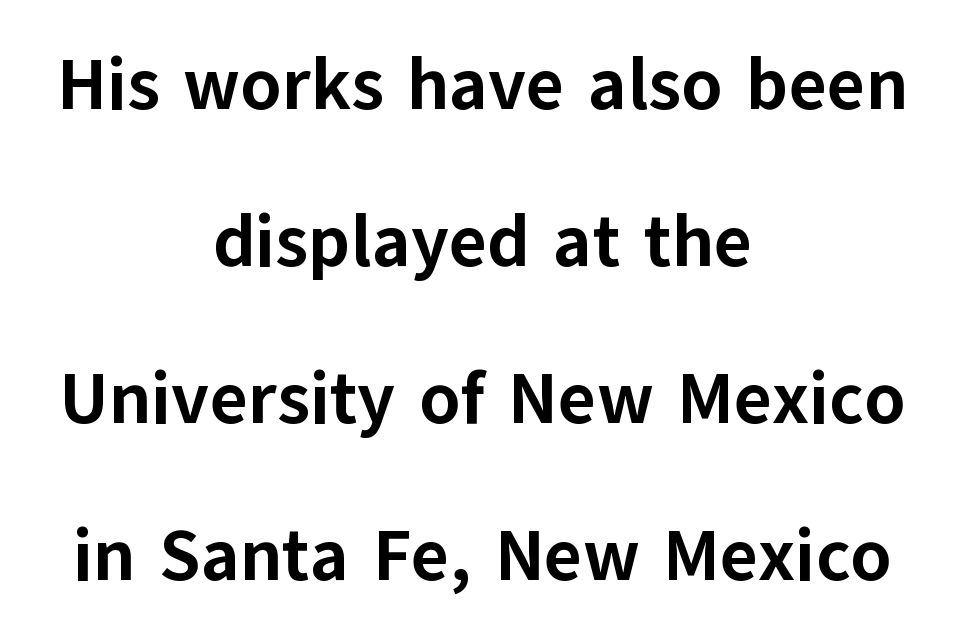
The image shows 73 px bold sans-serif type, upright; set centered, loose line spacing (2.15x), normal letter spacing, not underlined; low stroke contrast and a medium x-height.
